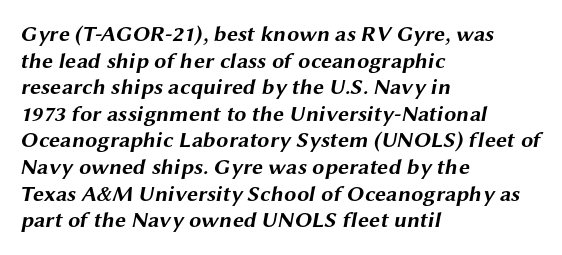
Q: Is the text bold? A: Yes.
Q: Is the text underlined? A: No.
Q: How is the paragraph aligned? A: Left-aligned.
Q: Is the spacing between letters normal or unusually wide? A: Normal.
